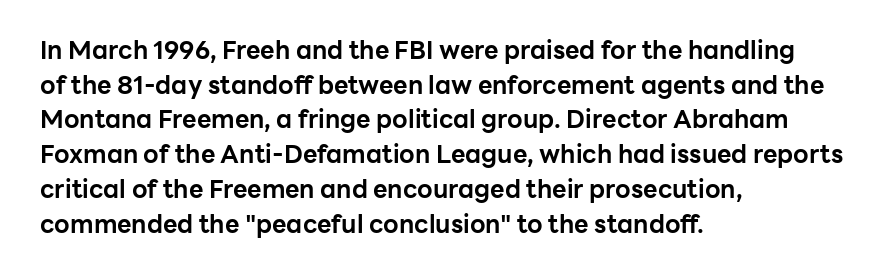
{"italic": "no", "bold": "yes", "underline": "no", "align": "left", "line_spacing": "normal", "line_spacing_ratio": 1.39, "letter_spacing": "normal", "letter_spacing_em": 0.0, "glyph_px": 25}
